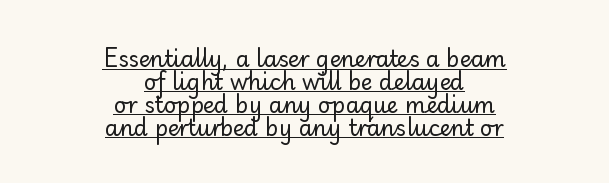
Leading: reduced. Stems here are at most as thick as an everyday book face. Notice how the passage keeps no hard edge, just a central spine. Rendered with straight, roman letterforms. Like a heading marked for emphasis, these lines bear an underscore.
